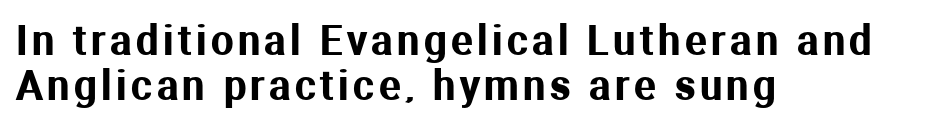
The image shows 40 px sans-serif type, upright; set left-aligned, tight line spacing (1.12x), not underlined; medium stroke contrast and a medium x-height.
